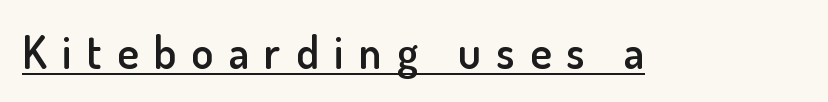
Q: Is the text bold? A: Semi-bold.
Q: Is the text italic (slanted)? A: No, it is upright.
Q: Is the typeface a serif or a sans-serif typeface? A: Sans-serif.
Q: Is the text underlined? A: Yes.
Q: Is the spacing between letters normal or unusually wide? A: Unusually wide.
Q: Width (condensed, normal, or wide)? A: Normal.
Q: Stroke contrast? A: Low.
Q: x-height? A: Small.
Q: Monospaced? A: No.
